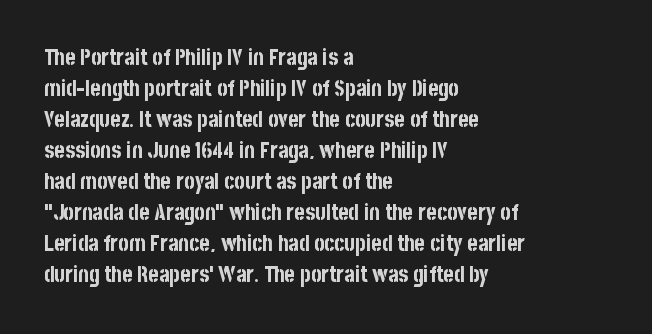
The image shows 22 px bold type, upright; set left-aligned, normal line spacing (1.41x), normal letter spacing, not underlined.
